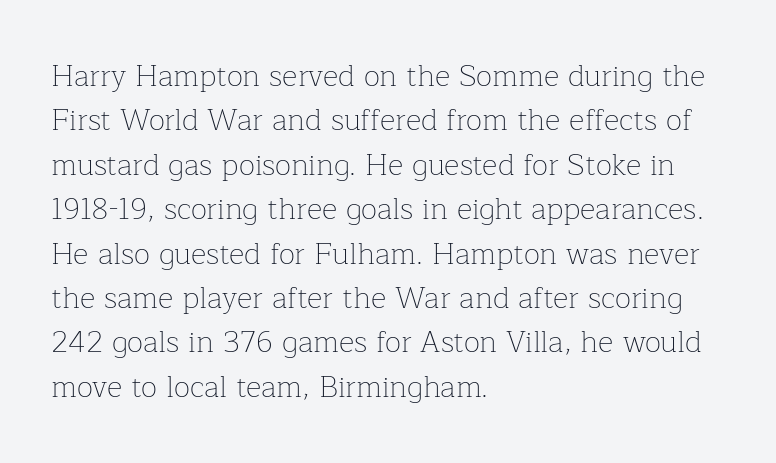
The image shows 30 px thin serif type, upright; set left-aligned, normal line spacing (1.48x), normal letter spacing, not underlined; low stroke contrast and a medium x-height.
